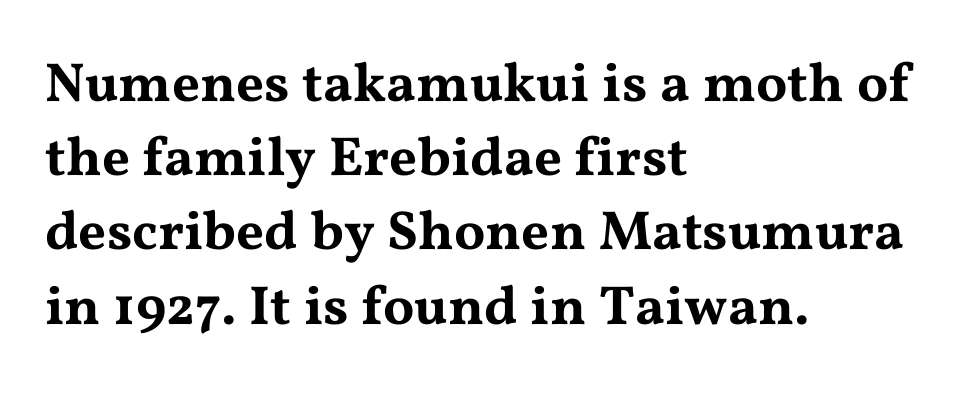
{"serif": "yes", "italic": "no", "width": "wide", "stroke_contrast": "medium", "x_height": "medium", "monospaced": "no", "underline": "no", "align": "left", "line_spacing": "normal", "line_spacing_ratio": 1.35, "letter_spacing": "normal", "letter_spacing_em": 0.0, "glyph_px": 55}
